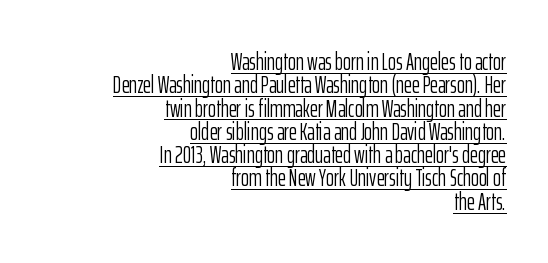
The lettering is marked with a stroke running underneath it. Each line ends at the same right margin while the left side varies. You can tell it's not italic because the verticals are truly vertical. Honestly, the rows look squashed on top of each other. Stem width sits at or under what a default text font uses.
